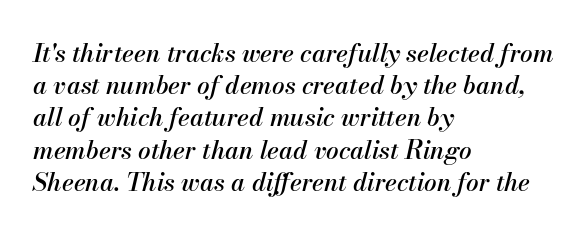
The image shows 25 px text type, italic (leaning right); set left-aligned, normal line spacing (1.29x), normal letter spacing, not underlined.
